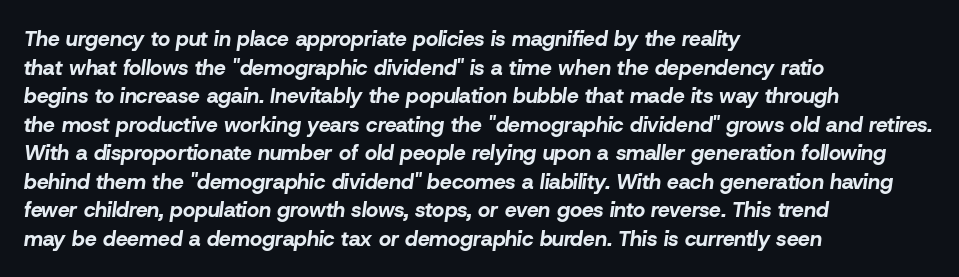
Q: Is the text bold? A: Yes.
Q: Is the text italic (slanted)? A: Yes, it leans right by about 8 degrees.
Q: Is the text underlined? A: No.
Q: How is the paragraph aligned? A: Left-aligned.
Q: Is the spacing between letters normal or unusually wide? A: Normal.
Q: Is the spacing between lines tight, normal or loose? A: Normal.
